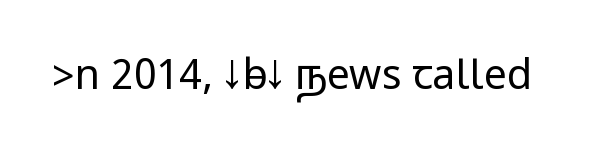
{"serif": "no", "italic": "no", "bold": "no", "weight": "regular", "width": "condensed", "stroke_contrast": "low", "underline": "no", "letter_spacing": "normal", "letter_spacing_em": 0.0, "glyph_px": 41}
